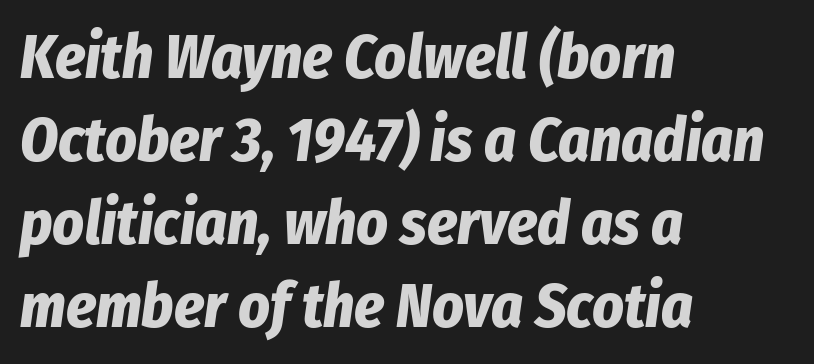
The face used here has the dense, thick strokes of a bold. The zone under the glyphs is completely vacant. Teacher's note: observe the even left margin — that is flush-left alignment. Is this a fixed-width face? No — the glyphs have proportional, varying widths. Regular leading. Style check: oblique.
